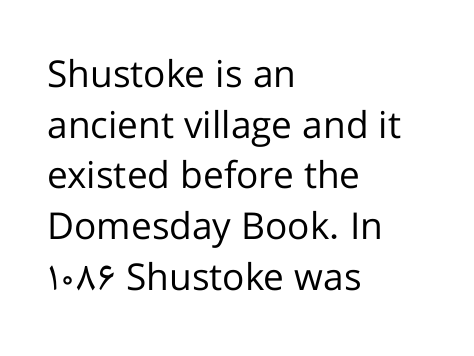
{"serif": "no", "italic": "no", "bold": "no", "weight": "regular", "width": "normal", "stroke_contrast": "low", "x_height": "medium", "monospaced": "no", "underline": "no", "align": "left", "line_spacing": "normal", "line_spacing_ratio": 1.37, "letter_spacing": "normal", "letter_spacing_em": 0.0, "glyph_px": 37}
